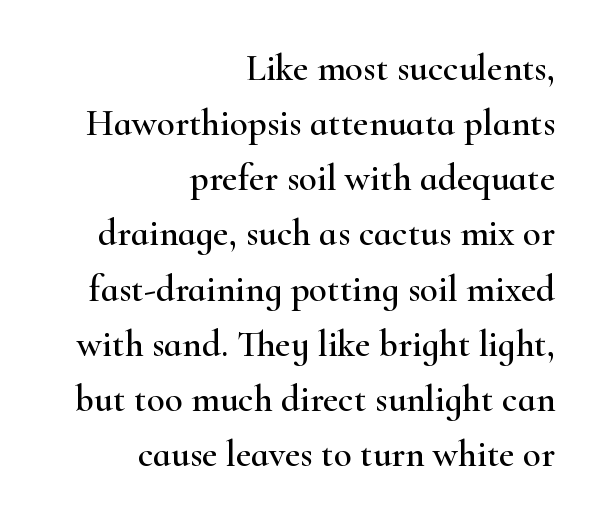
Q: Is the text italic (slanted)? A: No, it is upright.
Q: Is the typeface a serif or a sans-serif typeface? A: Serif.
Q: Is the text underlined? A: No.
Q: How is the paragraph aligned? A: Right-aligned.
Q: Is the spacing between letters normal or unusually wide? A: Normal.
Q: Is the spacing between lines tight, normal or loose? A: Normal.
Q: Width (condensed, normal, or wide)? A: Wide.
Q: Stroke contrast? A: High.
Q: x-height? A: Small.
Q: Monospaced? A: No.
